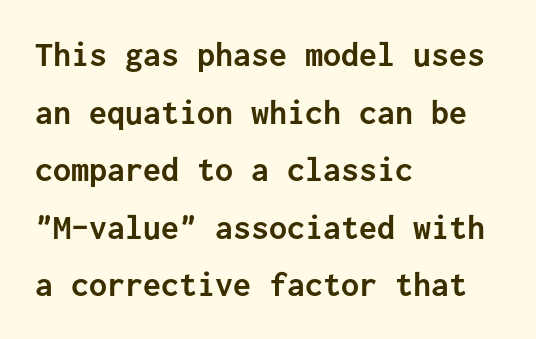
The image shows 36 px semibold sans-serif type, upright, monospaced; set left-aligned, normal line spacing (1.6x), normal letter spacing, not underlined; low stroke contrast and a medium x-height.
